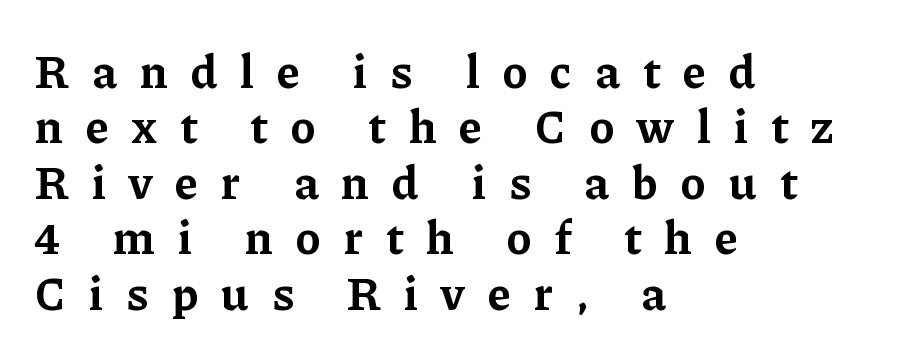
Visually the block forms a straight wall on the left and a jagged coastline on the right. Looks like regular typesetting: each glyph gets only the width it needs. Rule under the text: the space is simply empty. Loose tracking; the words dissolve into strings of separated letters. A full-strength bold gives these letters their thick strokes.
